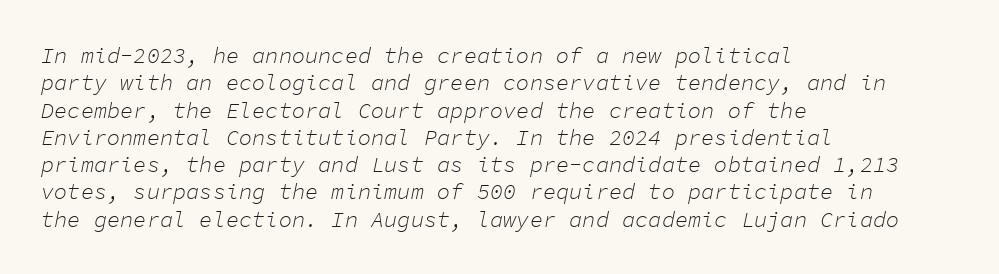
{"italic": "yes", "lean": "right", "slant_degrees": 11, "bold": "no", "underline": "no", "align": "left", "line_spacing_ratio": 1.24, "letter_spacing": "normal", "letter_spacing_em": 0.0, "glyph_px": 22}
